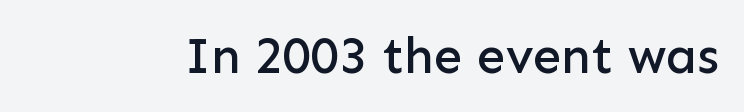
{"serif": "no", "italic": "no", "width": "normal", "stroke_contrast": "low", "x_height": "medium", "monospaced": "no", "underline": "no", "letter_spacing": "normal", "letter_spacing_em": 0.0, "glyph_px": 51}
